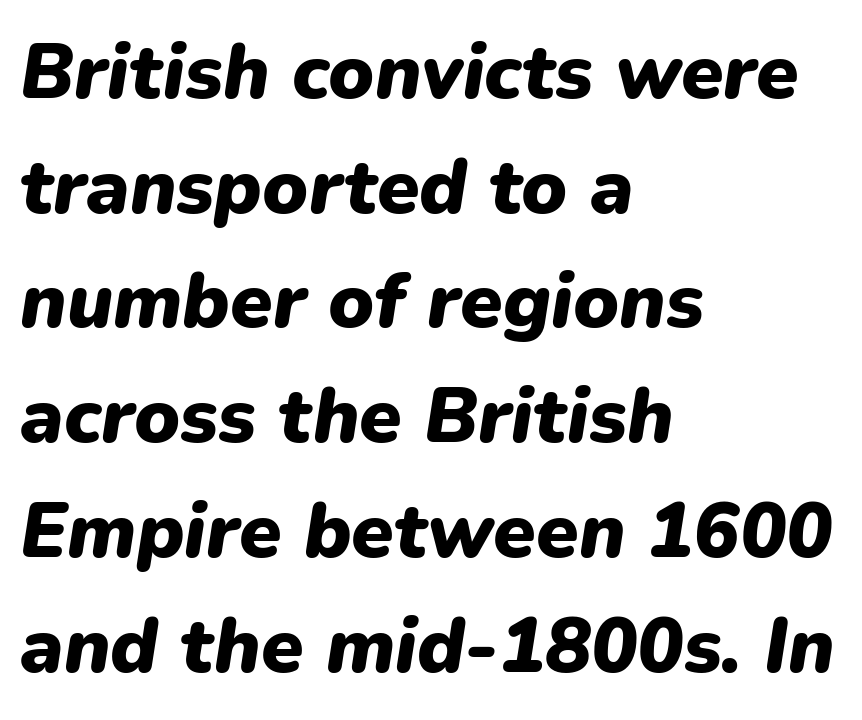
The image shows 77 px heavy type, italic (leaning right); set left-aligned, normal line spacing (1.49x), normal letter spacing, not underlined; low stroke contrast and a medium x-height.
